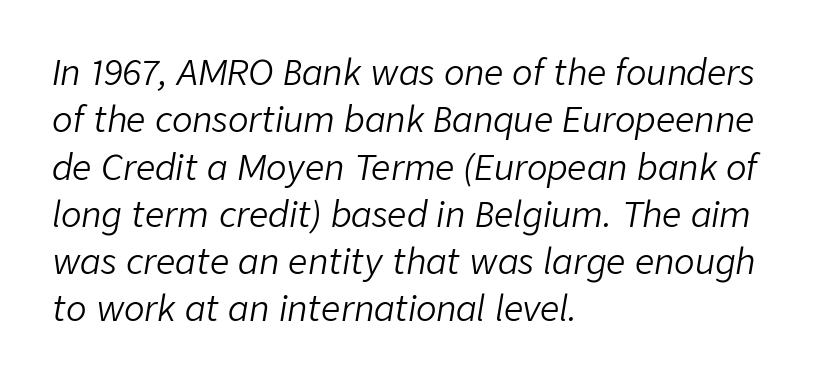
Q: Is the text bold? A: No.
Q: Is the text italic (slanted)? A: Yes, it leans right by about 9 degrees.
Q: Is the text underlined? A: No.
Q: How is the paragraph aligned? A: Left-aligned.
Q: Is the spacing between letters normal or unusually wide? A: Normal.
Q: Is the spacing between lines tight, normal or loose? A: Normal.
Q: Width (condensed, normal, or wide)? A: Normal.
Q: Stroke contrast? A: Low.
Q: x-height? A: Medium.
Q: Monospaced? A: No.
